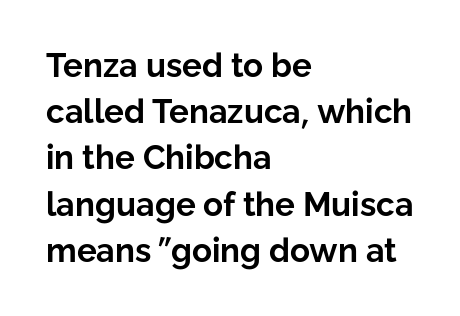
The typography opts for an upright posture over an oblique one. You can tell from the bare stems that sans-serif type was used. The glyphs are unaccompanied by any horizontal stroke below them. The rows are spaced the way most documents space them.
